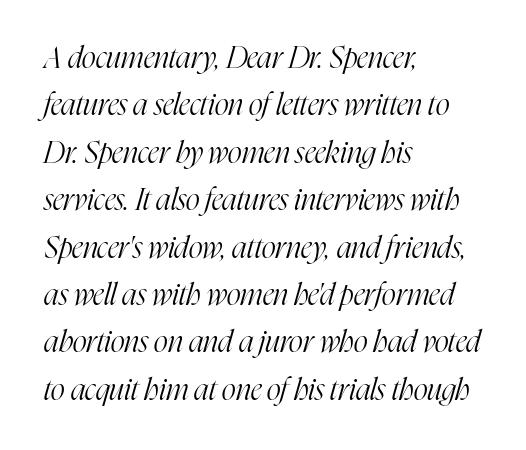
{"serif": "yes", "italic": "yes", "lean": "right", "slant_degrees": 16, "bold": "no", "weight": "light", "width": "condensed", "stroke_contrast": "high", "x_height": "medium", "monospaced": "no", "underline": "no", "align": "left", "line_spacing": "normal", "line_spacing_ratio": 1.58, "letter_spacing": "normal", "letter_spacing_em": 0.0, "glyph_px": 30}
